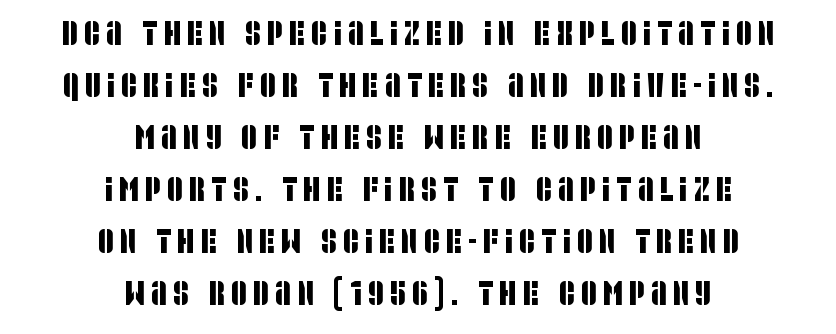
The image shows 34 px condensed sans-serif type; set centered, normal line spacing (1.53x), not underlined; low stroke contrast and a large x-height.
